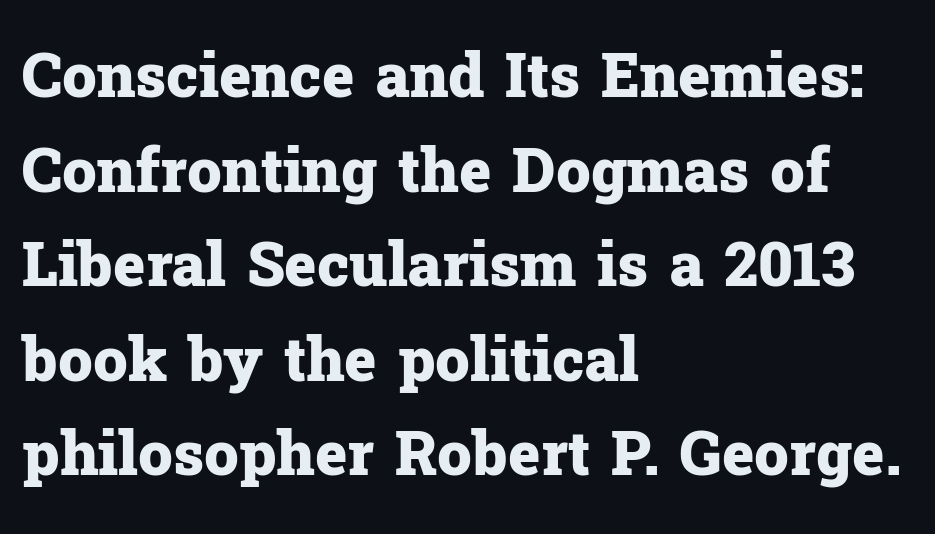
Posture: upright roman. Little horizontal feet cap the strokes, marking this as serif type. Does the weight exceed regular? Yes, all the way to bold. Note the varied advance widths — an 'i' is clearly narrower than an 'm'.
